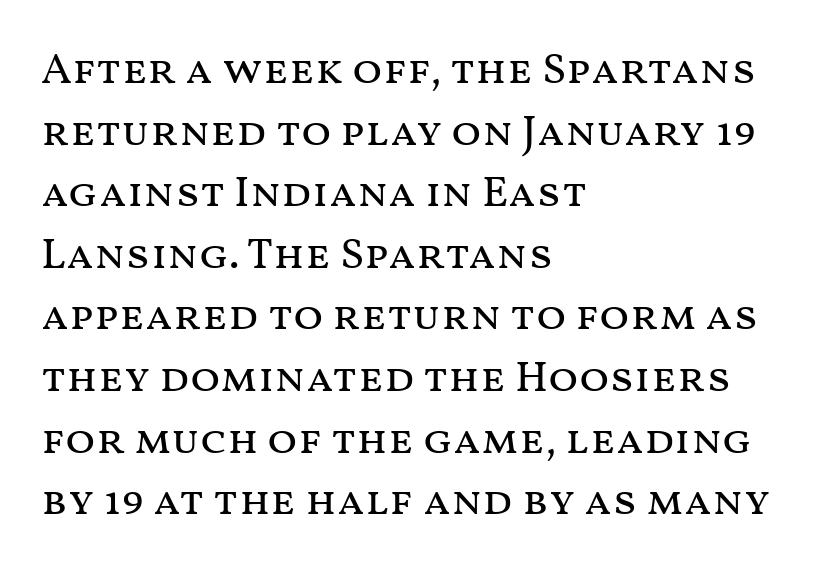
Q: Is the text bold? A: No.
Q: Is the text italic (slanted)? A: No, it is upright.
Q: Is the text underlined? A: No.
Q: How is the paragraph aligned? A: Left-aligned.
Q: Is the spacing between letters normal or unusually wide? A: Normal.
Q: Is the spacing between lines tight, normal or loose? A: Normal.
Q: Width (condensed, normal, or wide)? A: Wide.
Q: Stroke contrast? A: Medium.
Q: x-height? A: Medium.
Q: Monospaced? A: No.
